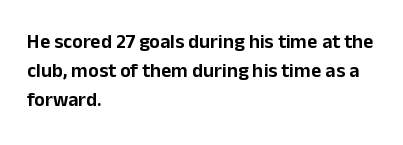
Q: Is the text italic (slanted)? A: No, it is upright.
Q: Is the text underlined? A: No.
Q: How is the paragraph aligned? A: Left-aligned.
Q: Is the spacing between letters normal or unusually wide? A: Normal.
Q: Is the spacing between lines tight, normal or loose? A: Normal.
